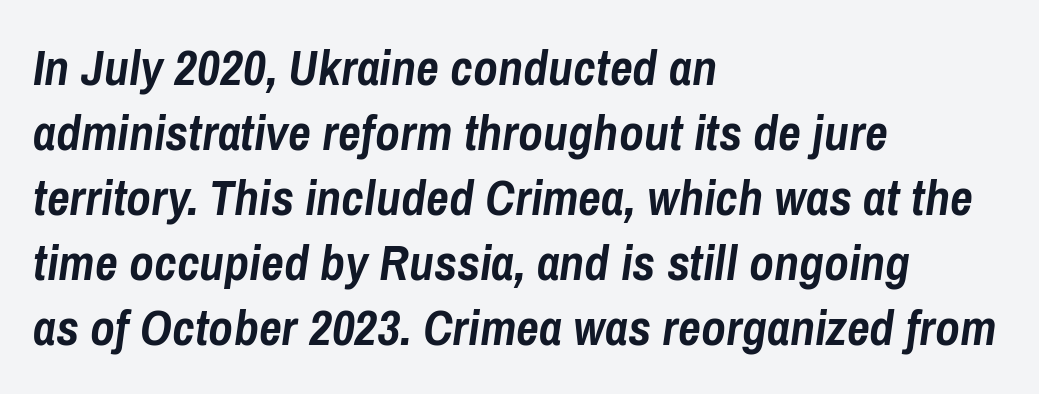
Q: Is the text bold? A: Yes.
Q: Is the text italic (slanted)? A: Yes, it leans right by about 8 degrees.
Q: Is the text underlined? A: No.
Q: How is the paragraph aligned? A: Left-aligned.
Q: Is the spacing between letters normal or unusually wide? A: Normal.
Q: Is the spacing between lines tight, normal or loose? A: Normal.
Q: Width (condensed, normal, or wide)? A: Condensed.
Q: Stroke contrast? A: Low.
Q: x-height? A: Medium.
Q: Monospaced? A: No.
